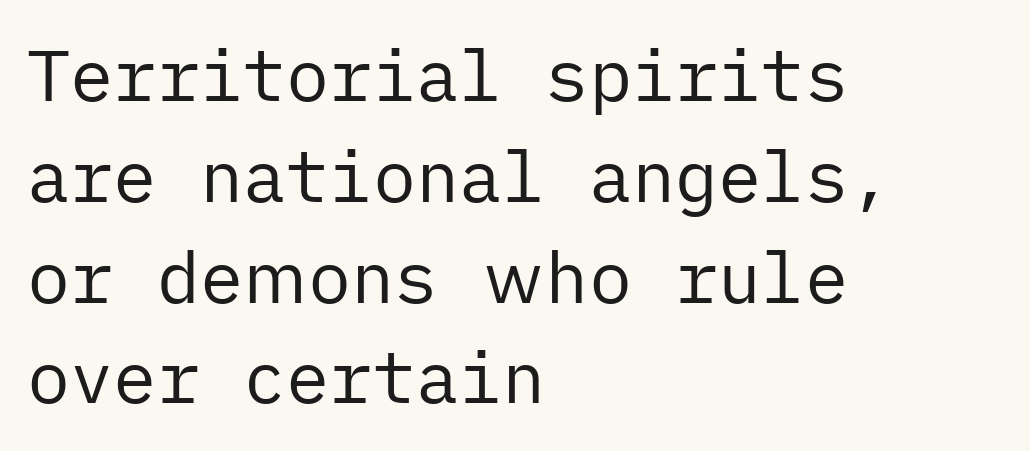
A roman cut, with each character standing at attention. The gaps between neighbouring characters are ordinary and unremarkable. Weight: not bold — regular or lighter. Notice how the passage keeps a crisp vertical edge on the left only.
